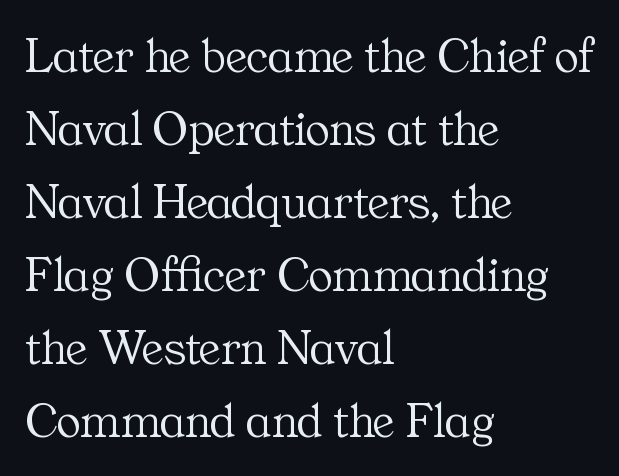
{"serif": "yes", "italic": "no", "bold": "no", "weight": "light", "width": "normal", "stroke_contrast": "medium", "x_height": "medium", "monospaced": "no", "underline": "no", "align": "left", "line_spacing": "normal", "line_spacing_ratio": 1.46, "letter_spacing": "normal", "letter_spacing_em": 0.0, "glyph_px": 50}
